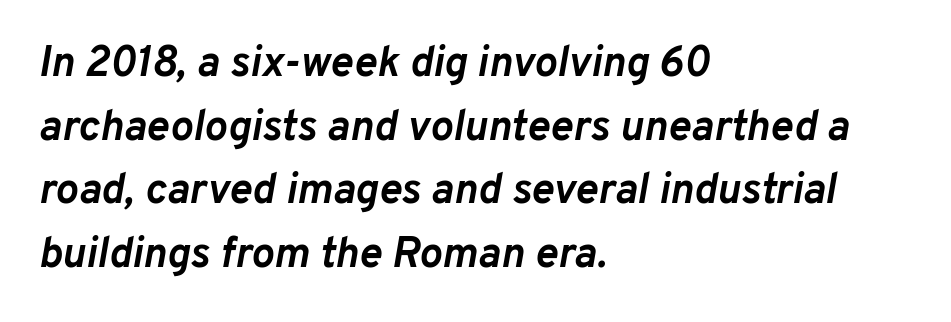
Short note: letters normally spaced. The letters advance in unequal steps, a hallmark of proportional type. Decoration check: the copy has no underline. Layout note: lines flush left.
